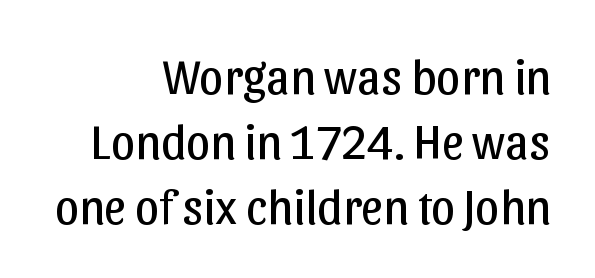
{"serif": "no", "italic": "no", "bold": "no", "weight": "regular", "width": "normal", "stroke_contrast": "low", "x_height": "medium", "monospaced": "no", "underline": "no", "align": "right", "line_spacing": "normal", "line_spacing_ratio": 1.33, "letter_spacing": "normal", "letter_spacing_em": 0.0, "glyph_px": 49}
